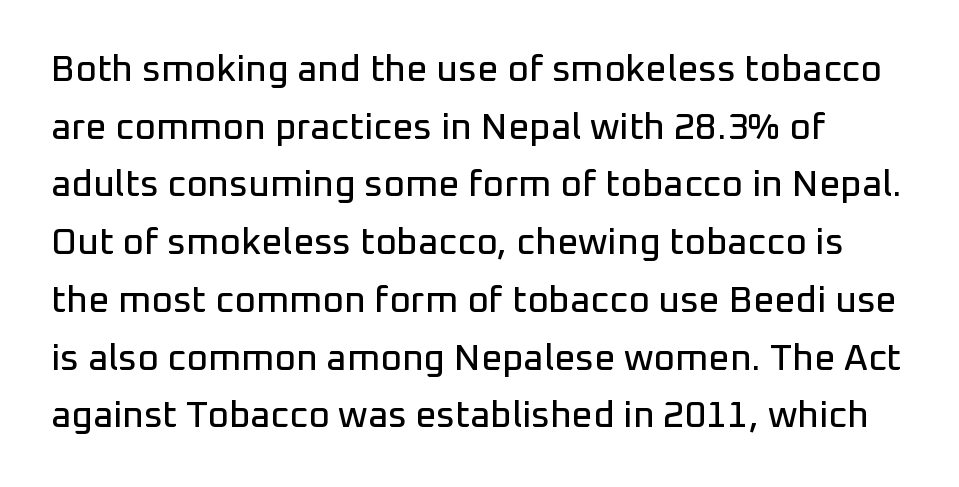
{"serif": "no", "italic": "no", "width": "normal", "stroke_contrast": "low", "x_height": "medium", "monospaced": "no", "underline": "no", "line_spacing": "normal", "line_spacing_ratio": 1.56, "letter_spacing": "normal", "letter_spacing_em": 0.0, "glyph_px": 37}
